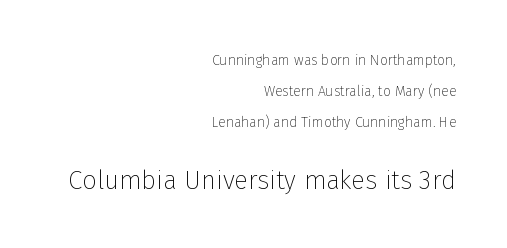
{"italic": "no", "bold": "no", "underline": "no", "align": "right", "line_spacing": "loose", "line_spacing_ratio": 2.2, "letter_spacing": "normal", "letter_spacing_em": 0.0, "larger_block": "second", "size_ratio": 1.86, "glyph_px": 26}
